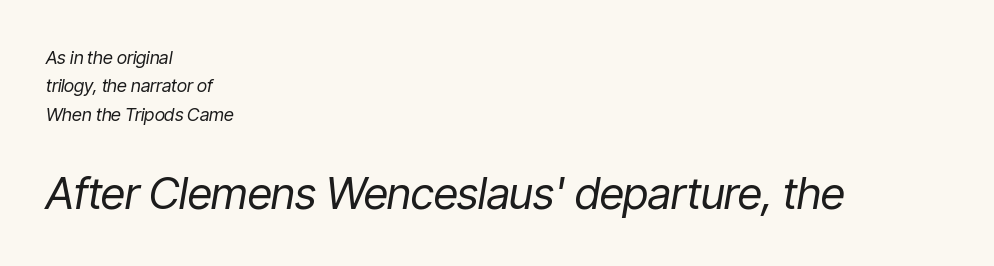
{"italic": "yes", "lean": "right", "slant_degrees": 9, "bold": "no", "weight": "regular", "width": "condensed", "stroke_contrast": "low", "x_height": "medium", "monospaced": "no", "underline": "no", "align": "left", "line_spacing": "normal", "line_spacing_ratio": 1.57, "letter_spacing": "normal", "letter_spacing_em": 0.0, "larger_block": "second", "size_ratio": 2.44, "glyph_px": 44}
